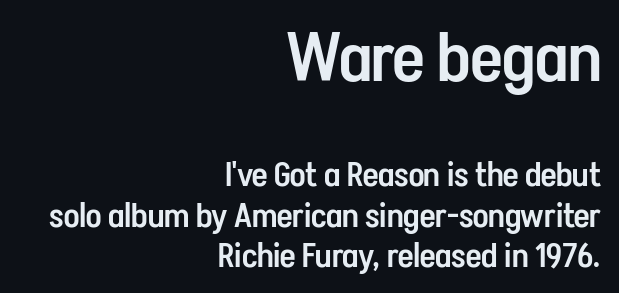
{"serif": "no", "italic": "no", "bold": "semi", "weight": "semibold", "width": "condensed", "stroke_contrast": "low", "x_height": "medium", "monospaced": "no", "underline": "no", "align": "right", "line_spacing_ratio": 1.19, "letter_spacing": "normal", "letter_spacing_em": 0.0, "larger_block": "first", "size_ratio": 2.03, "glyph_px": 69}
